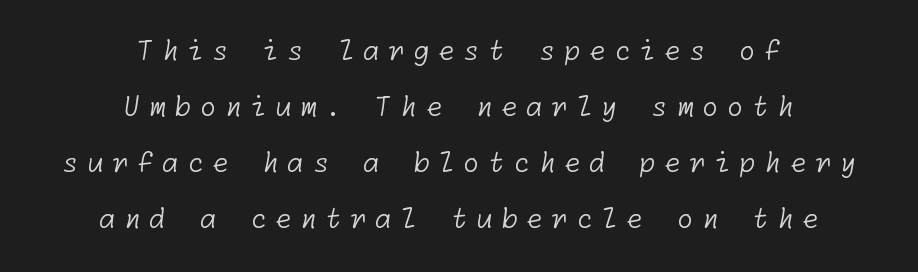
The image shows 27 px text type; set centered, loose line spacing (2.07x), unusually wide letter spacing (+0.31 em), not underlined.
